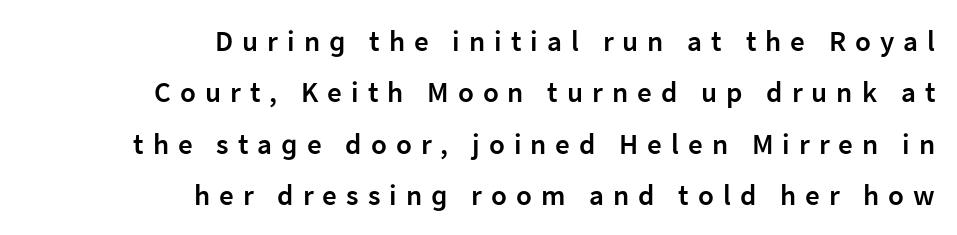
{"serif": "no", "italic": "no", "bold": "semi", "weight": "semibold", "width": "normal", "stroke_contrast": "low", "x_height": "medium", "monospaced": "no", "underline": "no", "align": "right", "line_spacing_ratio": 1.77, "letter_spacing": "wide", "letter_spacing_em": 0.31, "glyph_px": 29}
